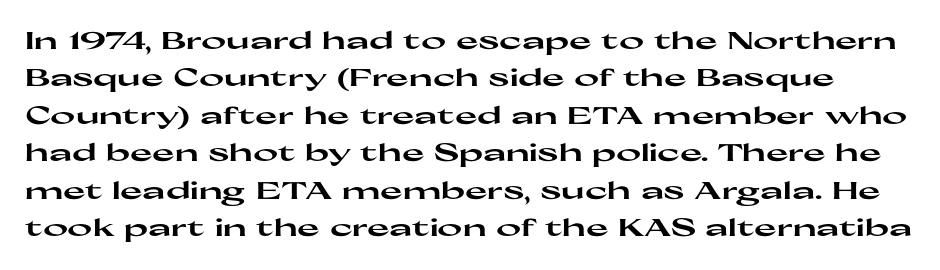
The image shows 24 px bold type, upright; set normal line spacing (1.56x), normal letter spacing, not underlined.
